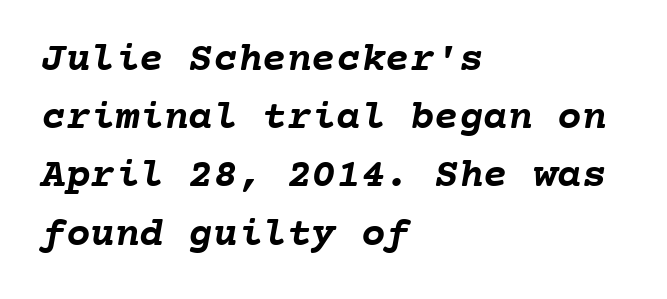
The image shows 41 px semibold type, monospaced; set left-aligned, normal line spacing (1.42x), normal letter spacing, not underlined; low stroke contrast and a medium x-height.
